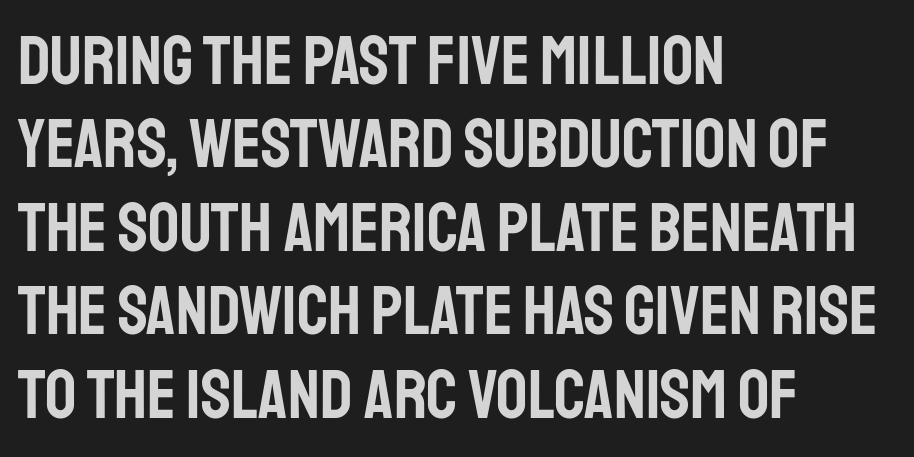
{"serif": "no", "italic": "no", "width": "condensed", "stroke_contrast": "low", "x_height": "large", "monospaced": "no", "underline": "no", "align": "left", "line_spacing_ratio": 1.21, "letter_spacing": "normal", "letter_spacing_em": 0.0, "glyph_px": 69}
